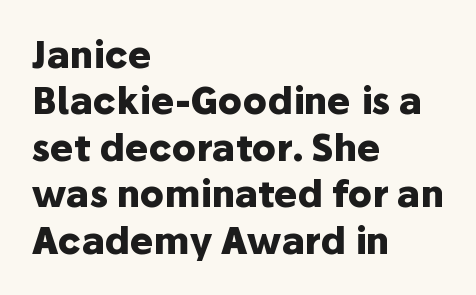
Q: Is the text bold? A: Yes.
Q: Is the text italic (slanted)? A: No, it is upright.
Q: Is the typeface a serif or a sans-serif typeface? A: Sans-serif.
Q: Is the text underlined? A: No.
Q: How is the paragraph aligned? A: Left-aligned.
Q: Is the spacing between letters normal or unusually wide? A: Normal.
Q: Is the spacing between lines tight, normal or loose? A: Normal.
Q: Width (condensed, normal, or wide)? A: Normal.
Q: Stroke contrast? A: Low.
Q: x-height? A: Medium.
Q: Monospaced? A: No.
